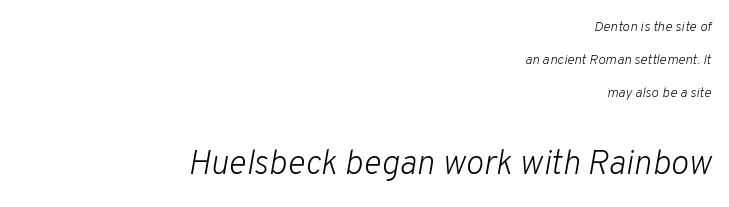
{"italic": "yes", "lean": "right", "slant_degrees": 10, "bold": "no", "weight": "light", "width": "normal", "stroke_contrast": "low", "x_height": "medium", "monospaced": "no", "underline": "no", "align": "right", "line_spacing": "loose", "line_spacing_ratio": 2.34, "letter_spacing": "normal", "letter_spacing_em": 0.0, "larger_block": "second", "size_ratio": 2.43, "glyph_px": 34}
